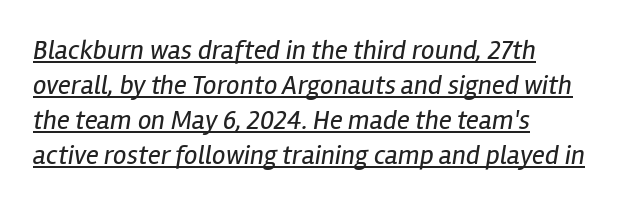
Q: Is the text bold? A: No.
Q: Is the text italic (slanted)? A: Yes, it leans right by about 12 degrees.
Q: Is the text underlined? A: Yes.
Q: How is the paragraph aligned? A: Left-aligned.
Q: Is the spacing between letters normal or unusually wide? A: Normal.
Q: Is the spacing between lines tight, normal or loose? A: Normal.
